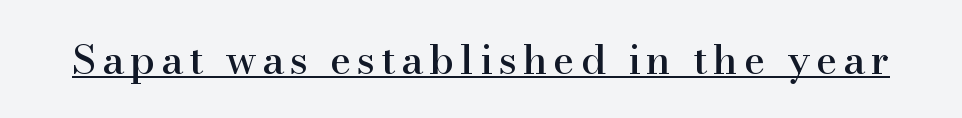
The image shows 41 px serif type, upright; set underlined; high stroke contrast and a small x-height.
